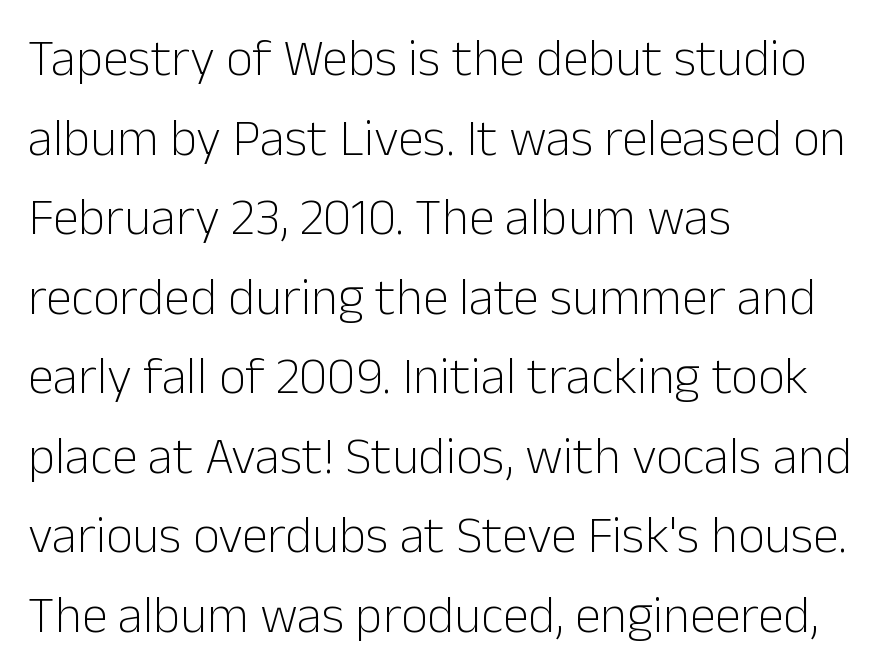
The image shows 52 px light sans-serif type, upright; set left-aligned, normal line spacing (1.53x), normal letter spacing, not underlined; low stroke contrast and a medium x-height.
